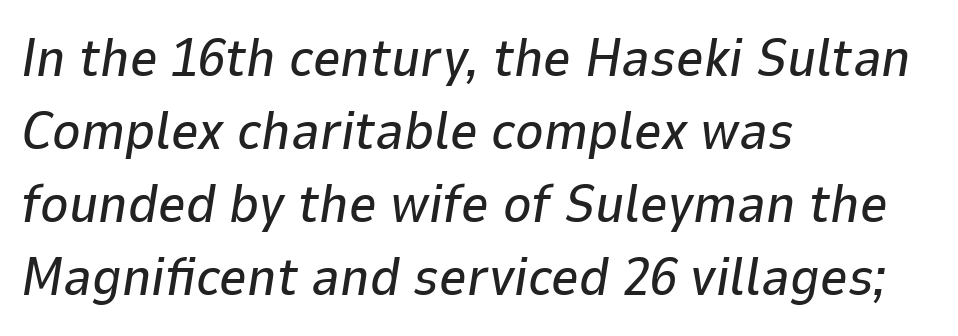
Q: Is the text italic (slanted)? A: Yes, it leans right by about 9 degrees.
Q: Is the text underlined? A: No.
Q: How is the paragraph aligned? A: Left-aligned.
Q: Is the spacing between letters normal or unusually wide? A: Normal.
Q: Is the spacing between lines tight, normal or loose? A: Normal.
Q: Width (condensed, normal, or wide)? A: Normal.
Q: Stroke contrast? A: Low.
Q: x-height? A: Medium.
Q: Monospaced? A: No.
